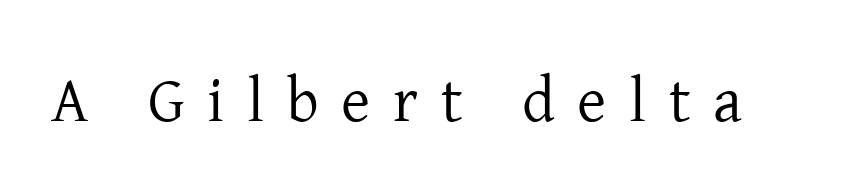
The image shows 63 px regular-weight serif type, upright; set unusually wide letter spacing (+0.36 em), not underlined; low stroke contrast and a medium x-height.
